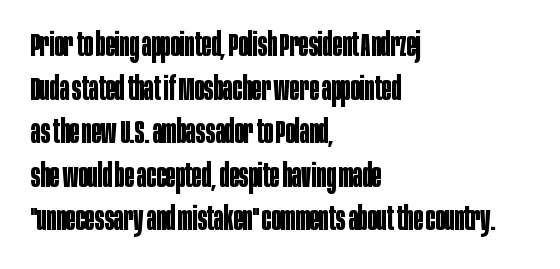
{"serif": "no", "italic": "no", "bold": "yes", "weight": "bold", "width": "condensed", "stroke_contrast": "low", "x_height": "large", "monospaced": "no", "underline": "no", "align": "left", "line_spacing": "normal", "line_spacing_ratio": 1.36, "letter_spacing": "normal", "letter_spacing_em": 0.0, "glyph_px": 32}
